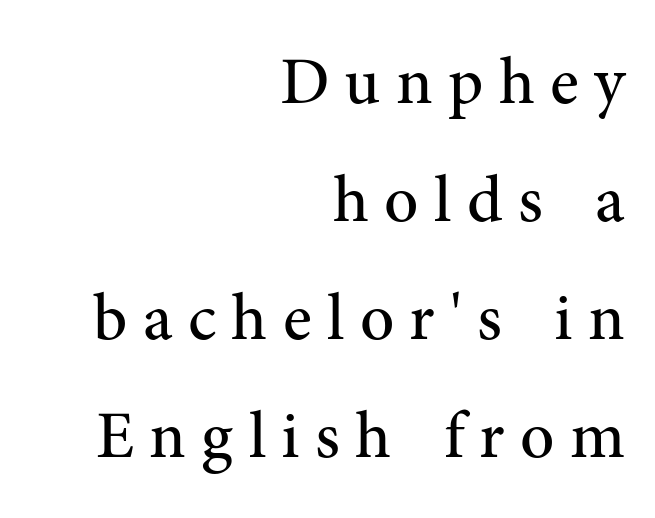
Q: Is the text bold? A: No.
Q: Is the text italic (slanted)? A: No, it is upright.
Q: Is the typeface a serif or a sans-serif typeface? A: Serif.
Q: Is the text underlined? A: No.
Q: How is the paragraph aligned? A: Right-aligned.
Q: Is the spacing between letters normal or unusually wide? A: Unusually wide.
Q: Width (condensed, normal, or wide)? A: Normal.
Q: Stroke contrast? A: Medium.
Q: x-height? A: Medium.
Q: Monospaced? A: No.
